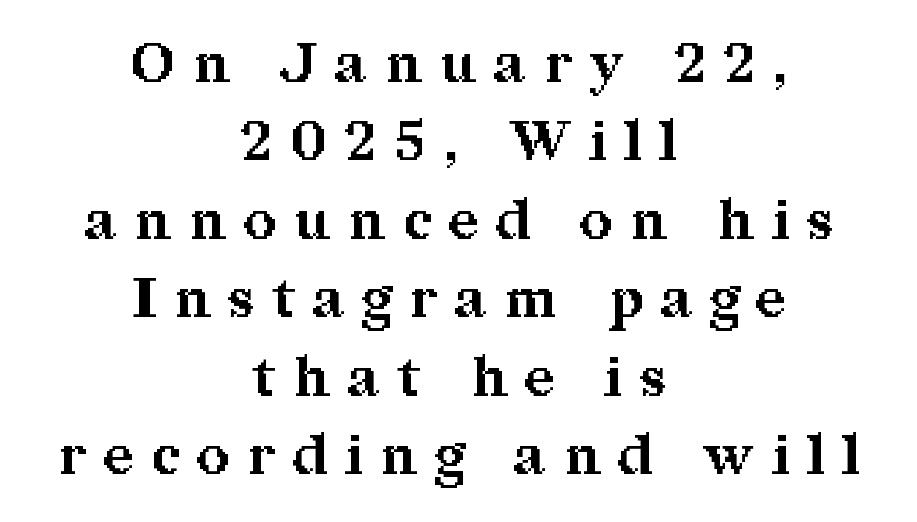
The image shows 56 px bold serif type, upright; set centered, normal line spacing (1.4x), unusually wide letter spacing (+0.33 em), not underlined; medium stroke contrast and a medium x-height.
